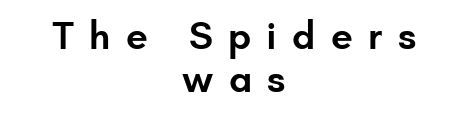
No italicization has been applied; the sample stays upright. The strip under each line holds only bare page. Each letter's strokes conclude bluntly, with no projecting serifs. Centered paragraph, ragged on both sides. Spacing verdict: proportional, widths tailored to each character.
